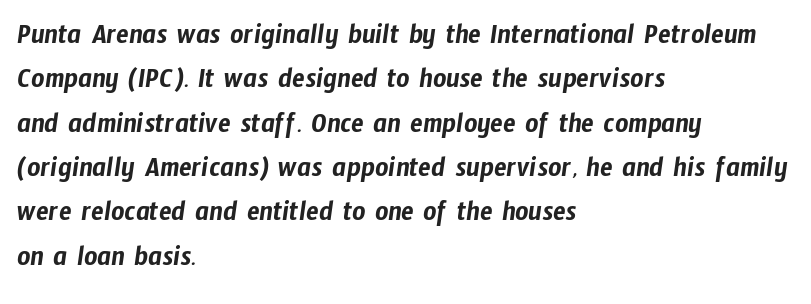
Where is the straight margin? On the left. Is this a fixed-width face? No — the glyphs have proportional, varying widths. Quick note: underline off. One glance says typical: line gaps are just what's usual. A sans-serif font was chosen for this passage. Letter spacing: default.
